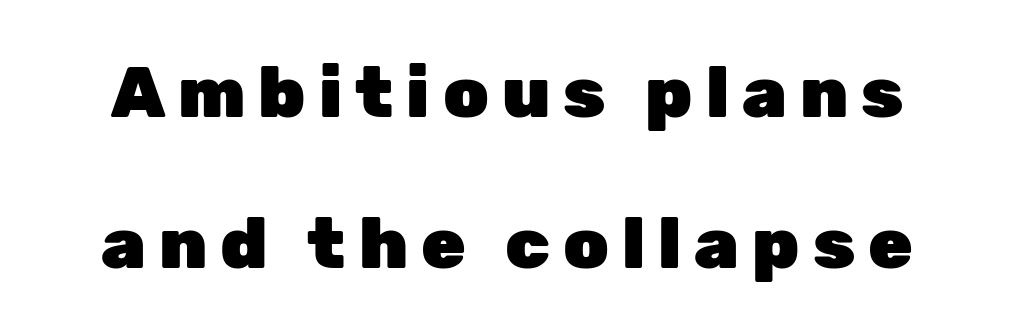
You could not count columns in this text — the font is proportionally spaced. Set as a true bold cut, around the 700 mark. A sans-serif font was chosen for this passage. Leading is clearly above the norm, producing a sparse column. Vertical strokes here are truly vertical. Check the space under the baseline: it is left empty.
